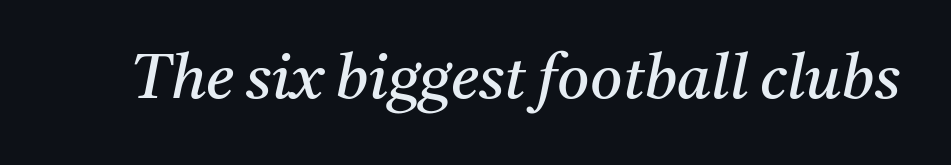
Q: Is the text bold? A: No.
Q: Is the text italic (slanted)? A: Yes, it leans right by about 11 degrees.
Q: Is the typeface a serif or a sans-serif typeface? A: Serif.
Q: Is the text underlined? A: No.
Q: Is the spacing between letters normal or unusually wide? A: Normal.
Q: Width (condensed, normal, or wide)? A: Normal.
Q: Stroke contrast? A: Medium.
Q: x-height? A: Medium.
Q: Monospaced? A: No.
